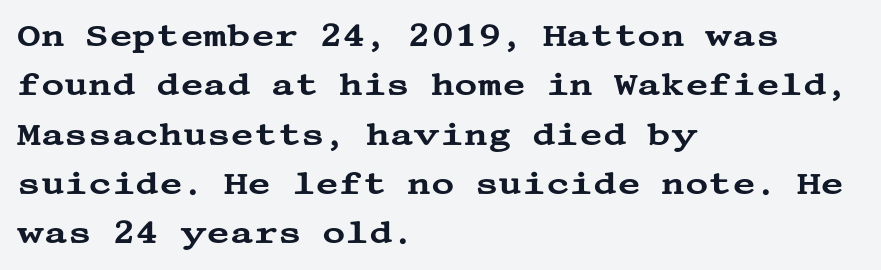
The image shows 32 px wide serif type, upright; set left-aligned, normal line spacing (1.54x), normal letter spacing, not underlined; medium stroke contrast and a large x-height.
